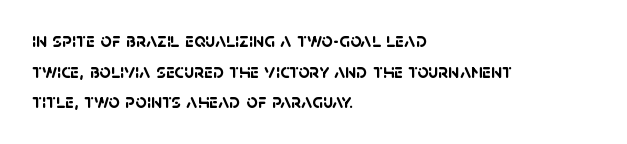
Q: Is the text bold? A: Yes.
Q: Is the text underlined? A: No.
Q: How is the paragraph aligned? A: Left-aligned.
Q: Is the spacing between letters normal or unusually wide? A: Normal.
Q: Is the spacing between lines tight, normal or loose? A: Normal.
